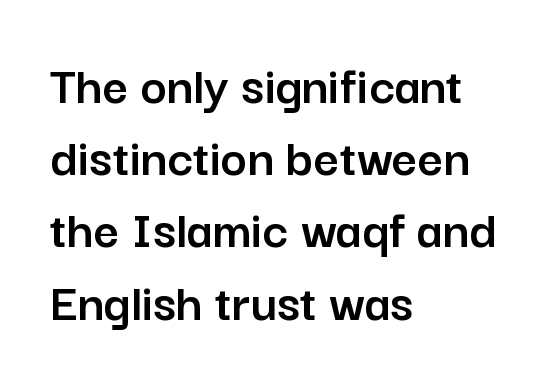
Q: Is the text italic (slanted)? A: No, it is upright.
Q: Is the typeface a serif or a sans-serif typeface? A: Sans-serif.
Q: Is the text underlined? A: No.
Q: How is the paragraph aligned? A: Left-aligned.
Q: Is the spacing between letters normal or unusually wide? A: Normal.
Q: Is the spacing between lines tight, normal or loose? A: Normal.
Q: Width (condensed, normal, or wide)? A: Normal.
Q: Stroke contrast? A: Low.
Q: x-height? A: Medium.
Q: Monospaced? A: No.
